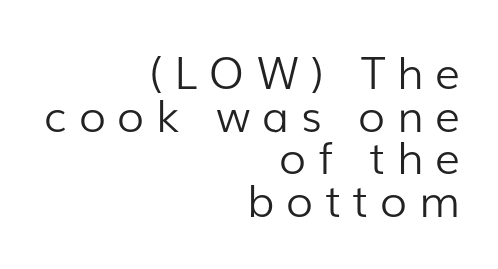
The image shows 44 px light sans-serif type, upright; set right-aligned, tight line spacing (0.97x), unusually wide letter spacing (+0.27 em), not underlined; low stroke contrast and a medium x-height.
